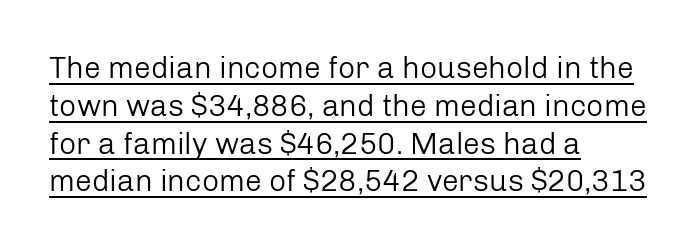
The image shows 30 px regular-weight sans-serif type, upright; set left-aligned, normal line spacing (1.26x), normal letter spacing, underlined; low stroke contrast and a medium x-height.
